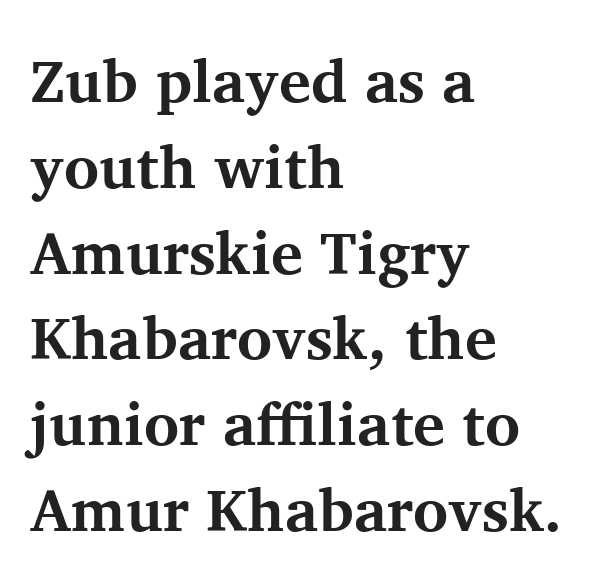
Q: Is the text bold? A: Yes.
Q: Is the text italic (slanted)? A: No, it is upright.
Q: Is the typeface a serif or a sans-serif typeface? A: Serif.
Q: Is the text underlined? A: No.
Q: How is the paragraph aligned? A: Left-aligned.
Q: Is the spacing between letters normal or unusually wide? A: Normal.
Q: Is the spacing between lines tight, normal or loose? A: Normal.
Q: Width (condensed, normal, or wide)? A: Normal.
Q: Stroke contrast? A: Medium.
Q: x-height? A: Medium.
Q: Monospaced? A: No.
